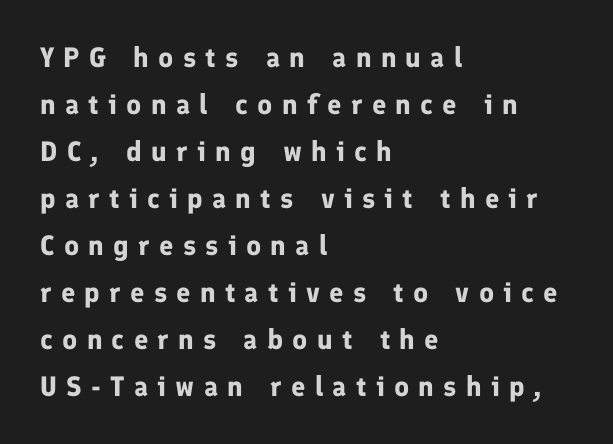
{"serif": "no", "italic": "no", "bold": "yes", "weight": "bold", "width": "normal", "stroke_contrast": "low", "x_height": "medium", "monospaced": "no", "underline": "no", "align": "left", "line_spacing": "normal", "line_spacing_ratio": 1.68, "letter_spacing": "wide", "letter_spacing_em": 0.33, "glyph_px": 28}
